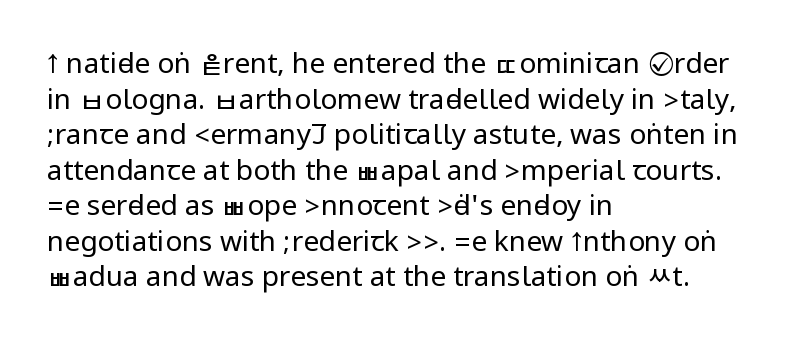
Q: Is the text bold? A: No.
Q: Is the text italic (slanted)? A: No, it is upright.
Q: Is the typeface a serif or a sans-serif typeface? A: Sans-serif.
Q: Is the text underlined? A: No.
Q: How is the paragraph aligned? A: Left-aligned.
Q: Is the spacing between letters normal or unusually wide? A: Normal.
Q: Is the spacing between lines tight, normal or loose? A: Normal.
Q: Width (condensed, normal, or wide)? A: Condensed.
Q: Stroke contrast? A: Low.
